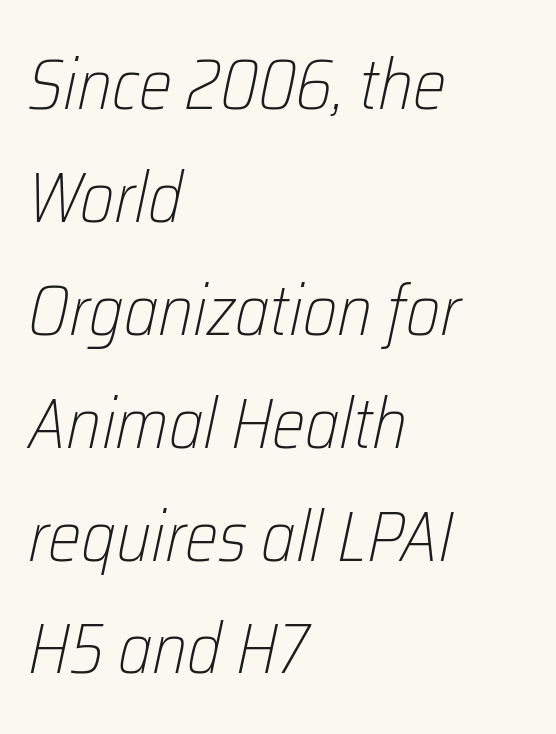
Q: Is the text bold? A: No.
Q: Is the text italic (slanted)? A: Yes, it leans right by about 12 degrees.
Q: Is the text underlined? A: No.
Q: How is the paragraph aligned? A: Left-aligned.
Q: Is the spacing between letters normal or unusually wide? A: Normal.
Q: Is the spacing between lines tight, normal or loose? A: Normal.
Q: Width (condensed, normal, or wide)? A: Condensed.
Q: Stroke contrast? A: Low.
Q: x-height? A: Medium.
Q: Monospaced? A: No.
